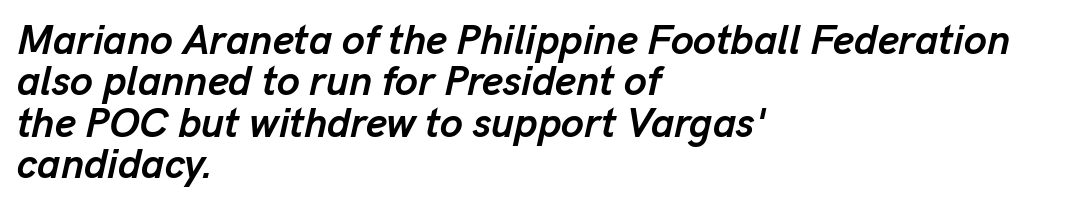
Q: Is the text bold? A: Yes.
Q: Is the text italic (slanted)? A: Yes, it leans right by about 13 degrees.
Q: Is the text underlined? A: No.
Q: How is the paragraph aligned? A: Left-aligned.
Q: Is the spacing between letters normal or unusually wide? A: Normal.
Q: Is the spacing between lines tight, normal or loose? A: Tight.
Q: Width (condensed, normal, or wide)? A: Normal.
Q: Stroke contrast? A: Low.
Q: x-height? A: Medium.
Q: Monospaced? A: No.
